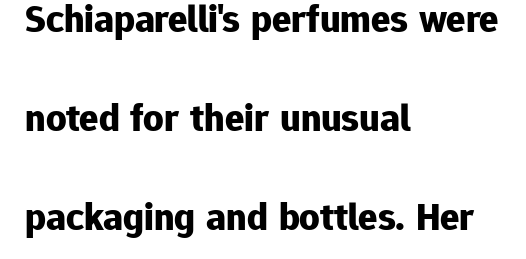
This sample uses a sans-serif face. The passage shown stacks its lines with a broad gap. This sample has the flowing, uneven cadence of proportional lettering. The lettering stays uniformly vertical, giving the passage a roman look. Leftover space on each line is placed entirely after the last word.
